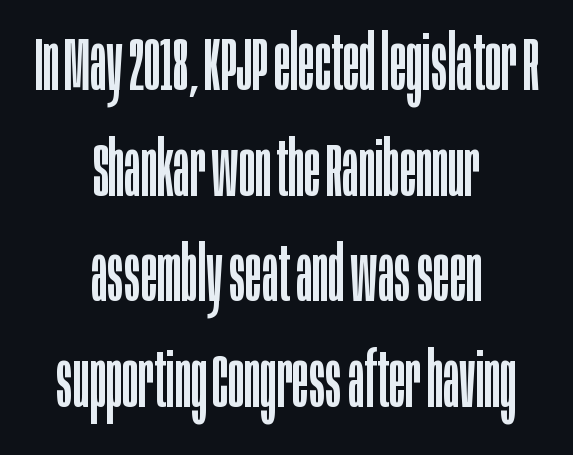
The image shows 76 px regular-weight, condensed sans-serif type, upright; set centered, normal line spacing (1.39x), normal letter spacing, not underlined; low stroke contrast and a large x-height.
